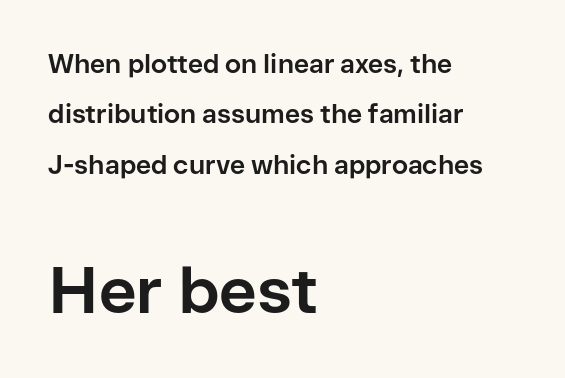
The image shows 65 px bold sans-serif type, upright; set left-aligned, loose line spacing (1.94x), normal letter spacing, not underlined; the second (bottom) block is 2.5x larger; low stroke contrast and a medium x-height.
